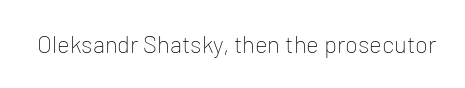
Only glyphs here, with clear space below each row. Notice how the stems are strictly vertical — no italics here. Between one letter and the next there's only the usual sliver of space. Is this a heavy cut? Hardly; it is regular or lighter.
